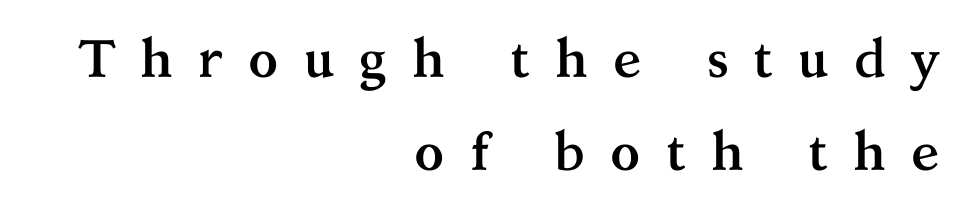
Underline: absent. Every row of glyphs terminates at an identical x-position on the right. Check where the strokes stop: tiny serifs finish them off. Style check: upright.
